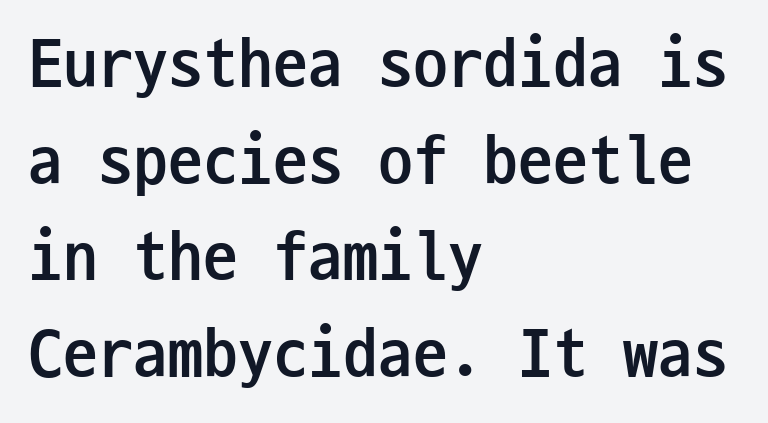
Each letter's strokes conclude bluntly, with no projecting serifs. Students, observe: this is what conventionally led text looks like. Posture: vertical. This sample uses plain, unmodified letter spacing. The lines in this sample share a left origin and differ only in where they stop.
